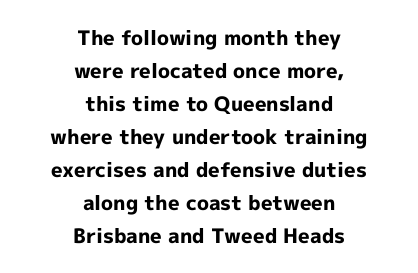
The image shows 20 px bold type, upright; set centered, normal line spacing (1.65x), normal letter spacing, not underlined.
